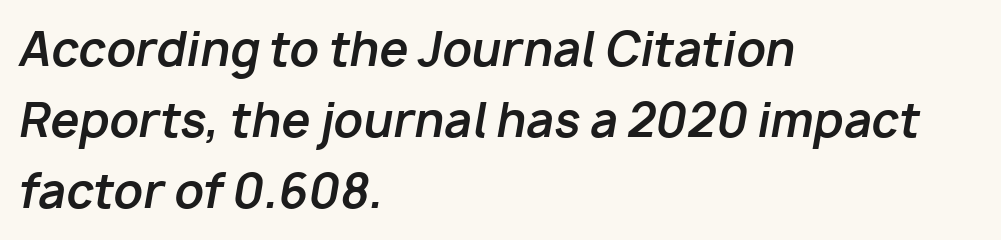
The image shows 46 px bold type, italic (leaning right); set left-aligned, normal line spacing (1.54x), normal letter spacing, not underlined; low stroke contrast and a medium x-height.
